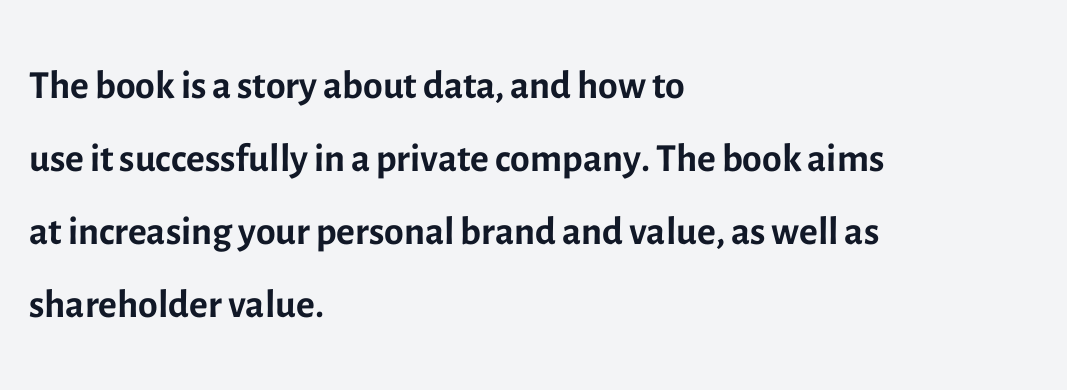
The image shows 57 px regular-weight sans-serif type, upright; set left-aligned, normal line spacing (1.28x), normal letter spacing, not underlined; a medium x-height.
